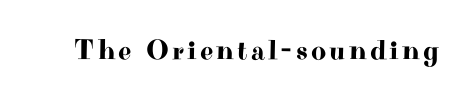
The image shows 29 px wide serif type, upright; set not underlined; high stroke contrast and a small x-height.
